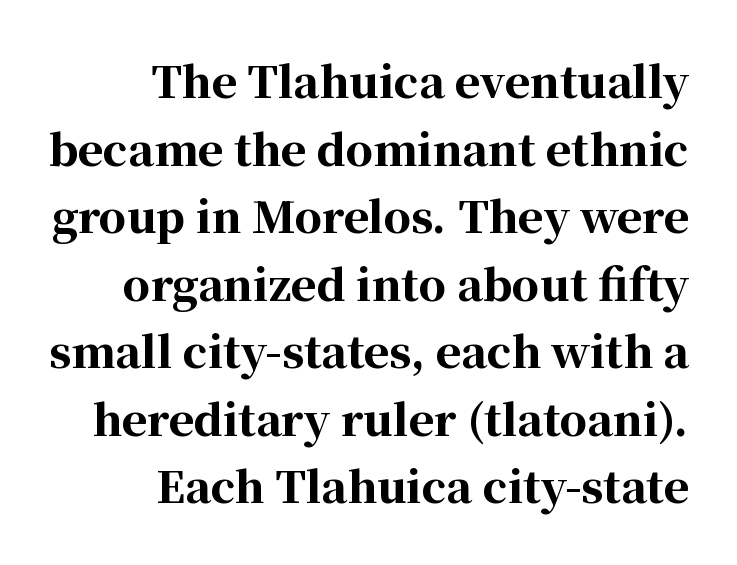
Thick stems and heavy bowls — unmistakably bold. Posture: upright roman. The letters sit at their default tracking, neither squeezed nor spread. The line-height multiplier appears to be the usual default. Each line ends at the same right margin while the left side varies. A clean baseline with only descenders dipping below it.
